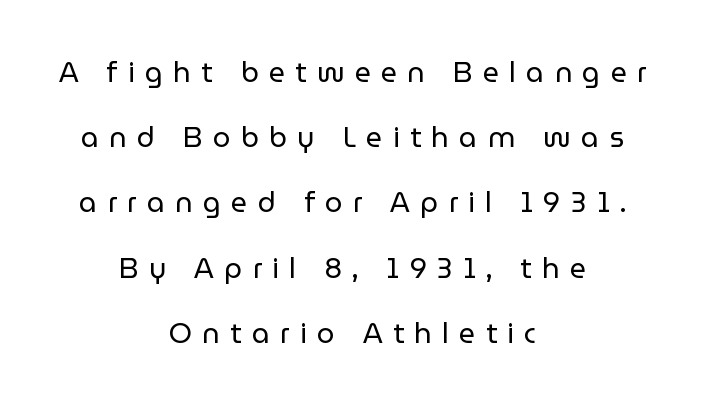
Q: Is the text bold? A: No.
Q: Is the text italic (slanted)? A: No, it is upright.
Q: Is the typeface a serif or a sans-serif typeface? A: Sans-serif.
Q: Is the text underlined? A: No.
Q: How is the paragraph aligned? A: Centered.
Q: Is the spacing between letters normal or unusually wide? A: Unusually wide.
Q: Is the spacing between lines tight, normal or loose? A: Loose.
Q: Width (condensed, normal, or wide)? A: Normal.
Q: Stroke contrast? A: Low.
Q: x-height? A: Medium.
Q: Monospaced? A: No.
